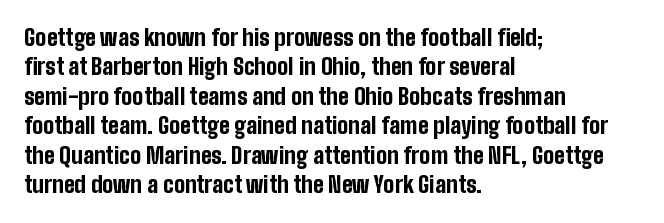
{"italic": "no", "bold": "yes", "underline": "no", "align": "left", "line_spacing": "normal", "line_spacing_ratio": 1.34, "letter_spacing": "normal", "letter_spacing_em": 0.0, "glyph_px": 22}
